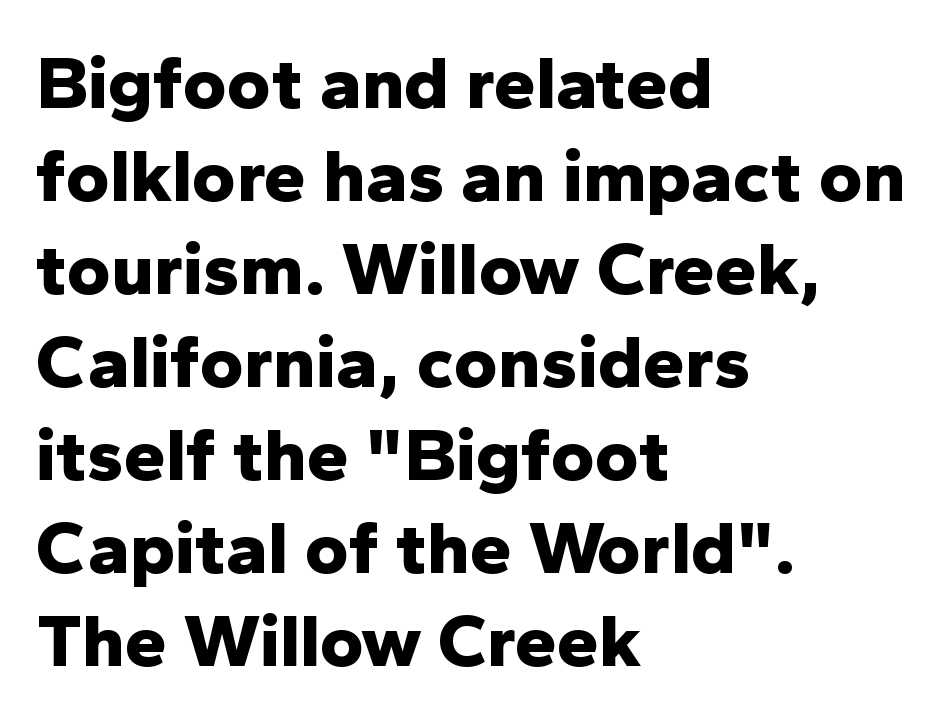
Q: Is the text bold? A: Yes.
Q: Is the text italic (slanted)? A: No, it is upright.
Q: Is the typeface a serif or a sans-serif typeface? A: Sans-serif.
Q: Is the text underlined? A: No.
Q: How is the paragraph aligned? A: Left-aligned.
Q: Is the spacing between letters normal or unusually wide? A: Normal.
Q: Width (condensed, normal, or wide)? A: Normal.
Q: Stroke contrast? A: Low.
Q: x-height? A: Medium.
Q: Monospaced? A: No.
